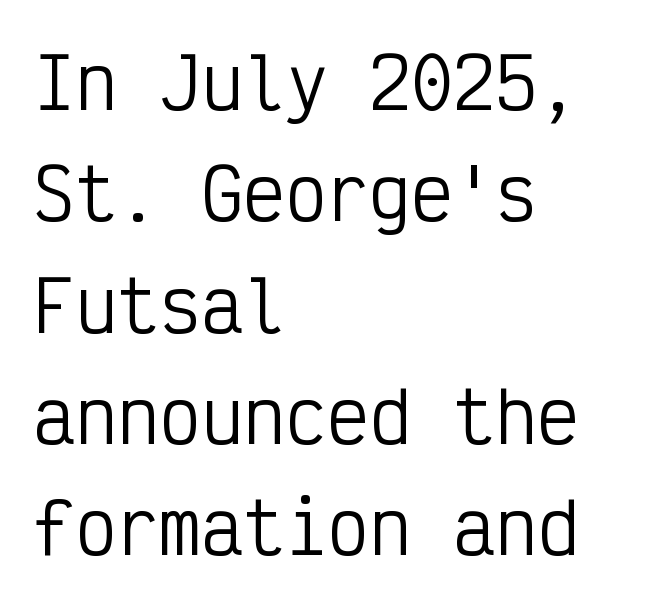
{"serif": "no", "italic": "no", "bold": "no", "weight": "regular", "width": "condensed", "stroke_contrast": "low", "x_height": "medium", "monospaced": "yes", "underline": "no", "align": "left", "line_spacing": "normal", "line_spacing_ratio": 1.59, "letter_spacing": "normal", "letter_spacing_em": 0.0, "glyph_px": 70}
